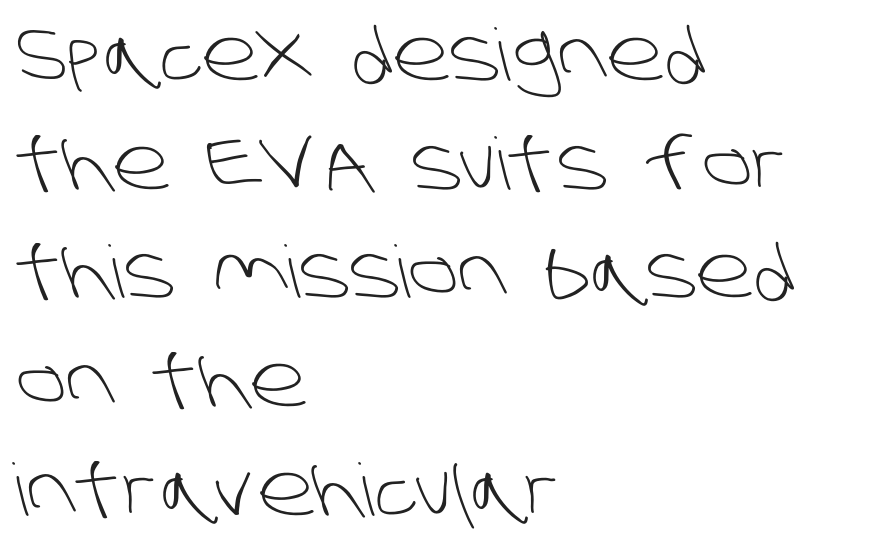
If you drew a ruler down the left edge, every line would touch it. Stems and bowls with no extra thickness — not bold. In terms of letterspacing, this is plain default setting. A typesetter would label this face a sans. Line spacing here is normal.
